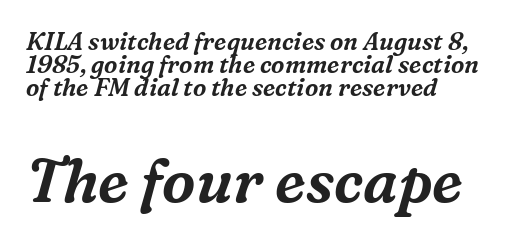
{"serif": "yes", "italic": "yes", "lean": "right", "slant_degrees": 16, "width": "normal", "stroke_contrast": "medium", "x_height": "medium", "monospaced": "no", "underline": "no", "align": "left", "line_spacing": "tight", "line_spacing_ratio": 0.96, "letter_spacing": "normal", "letter_spacing_em": 0.0, "larger_block": "second", "size_ratio": 2.5, "glyph_px": 60}
